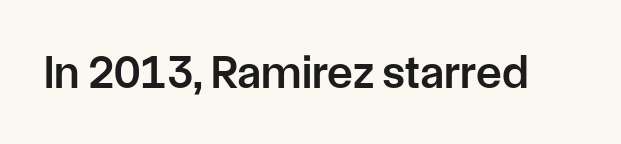
{"serif": "no", "italic": "no", "bold": "semi", "weight": "semibold", "width": "normal", "stroke_contrast": "low", "x_height": "medium", "monospaced": "no", "underline": "no", "letter_spacing": "normal", "letter_spacing_em": 0.0, "glyph_px": 47}
